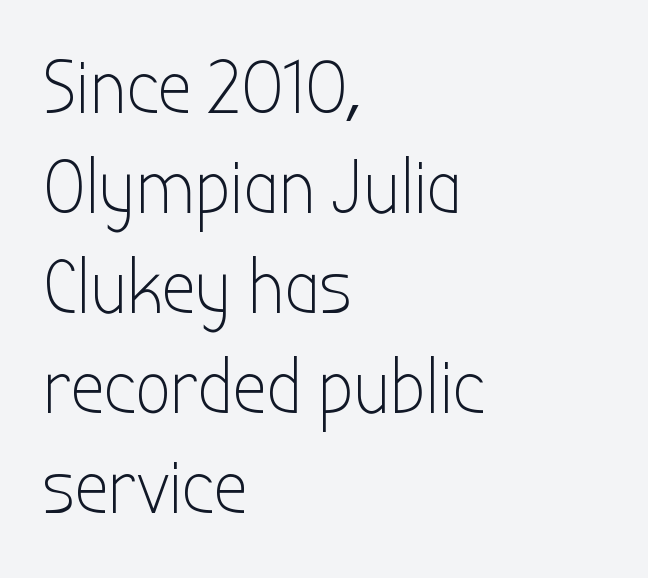
Line spacing here is normal. Each letter keeps its own natural width here, so spacing adapts to shape. This sample uses an upright cut, with every glyph sitting square on the baseline. The strip under each line holds only bare page. Is the letter spacing exaggerated? No — it looks like the ordinary default. The letters look calm and open, with moderate or lighter stems.
